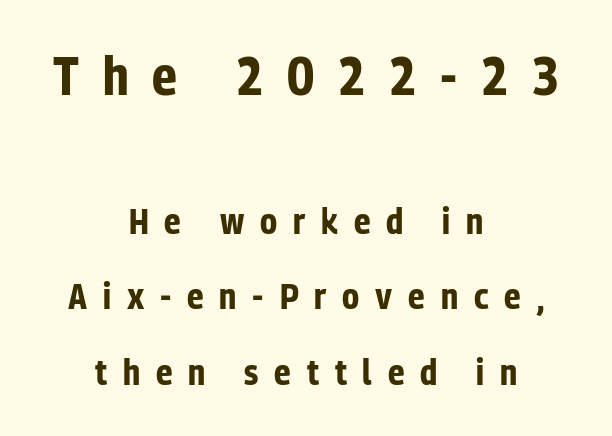
Q: Is the text bold? A: Yes.
Q: Is the text italic (slanted)? A: No, it is upright.
Q: Is the typeface a serif or a sans-serif typeface? A: Sans-serif.
Q: Is the text underlined? A: No.
Q: How is the paragraph aligned? A: Centered.
Q: Is the spacing between letters normal or unusually wide? A: Unusually wide.
Q: Is the spacing between lines tight, normal or loose? A: Loose.
Q: Which block of text is set in a larger size, the first (top) or the second (bottom)? A: The first (top) one.
Q: Width (condensed, normal, or wide)? A: Condensed.
Q: Stroke contrast? A: Low.
Q: x-height? A: Medium.
Q: Monospaced? A: No.
